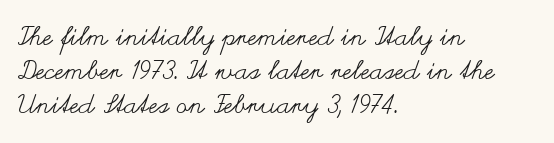
Descenders are the only things crossing below the line. All the whitespace from short lines collects on the right. The letters sit at their default tracking, neither squeezed nor spread.
